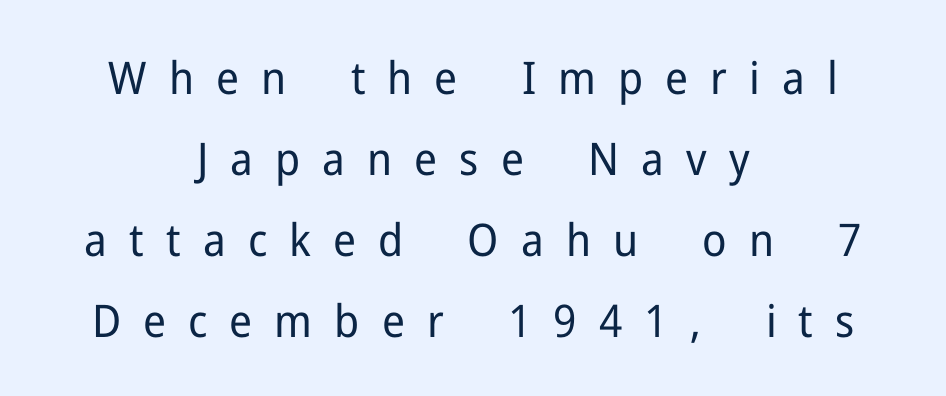
Q: Is the text bold? A: No.
Q: Is the text italic (slanted)? A: No, it is upright.
Q: Is the typeface a serif or a sans-serif typeface? A: Sans-serif.
Q: Is the text underlined? A: No.
Q: How is the paragraph aligned? A: Centered.
Q: Is the spacing between letters normal or unusually wide? A: Unusually wide.
Q: Width (condensed, normal, or wide)? A: Normal.
Q: Stroke contrast? A: Low.
Q: x-height? A: Medium.
Q: Monospaced? A: No.
